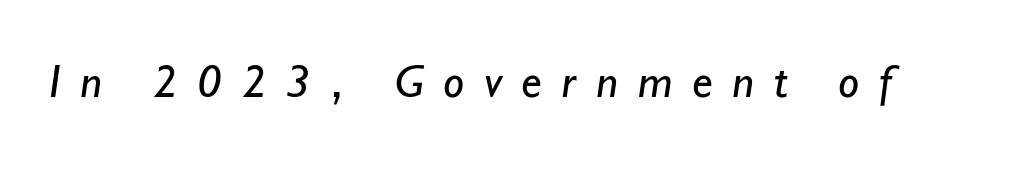
{"serif": "no", "bold": "no", "weight": "regular", "width": "normal", "stroke_contrast": "low", "x_height": "small", "monospaced": "no", "underline": "no", "letter_spacing": "wide", "letter_spacing_em": 0.42, "glyph_px": 47}
